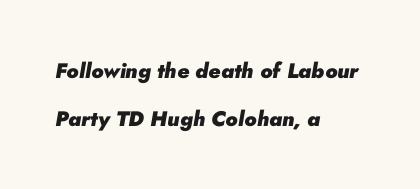
Heavy, bold letterforms. How would I describe the line gaps? Wide and relaxed. Does extra space separate the letters? No, they use regular spacing. The zone under the glyphs is completely vacant. It's the slanting kind of type. The passage is arranged the way most books set body copy — flush left.
